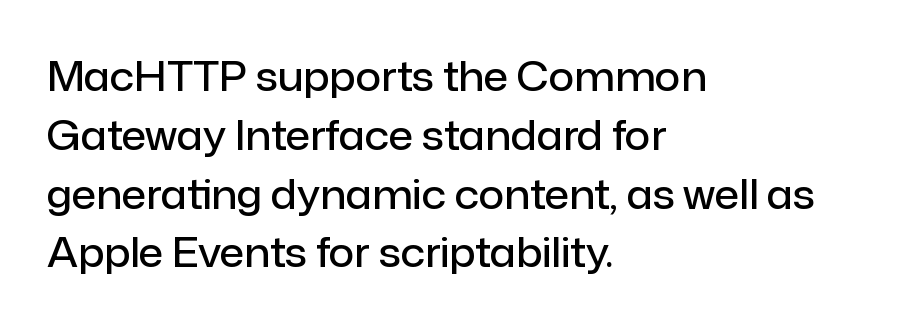
Unlike italic type, these characters show no tilt at all. The characters look somewhat weighty, a semibold short of true bold. Notice how descenders clear the ascenders below comfortably — that's standard leading. Each letter keeps its own natural width here, so spacing adapts to shape. The letters sit at their default tracking, neither squeezed nor spread.
